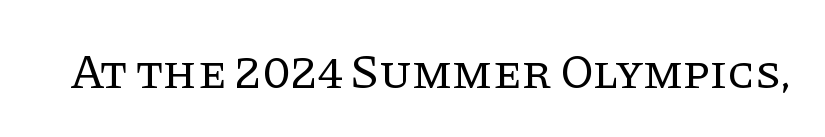
The image shows 48 px regular-weight serif type, upright; set normal letter spacing, not underlined; low stroke contrast and a large x-height.
